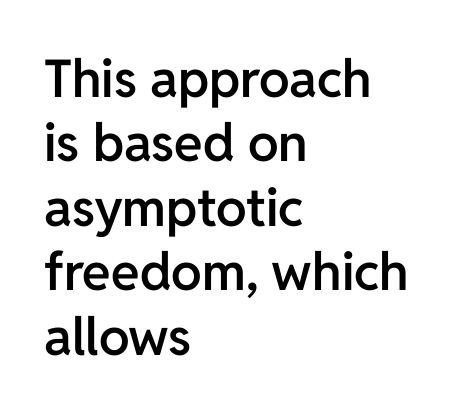
The ragged edge is on the right, which tells us the setting is flush left. The text was rendered using a sans face with plain stroke endings. No italicization has been applied; the sample stays upright. Weight check: semibold — heavier than regular, not quite bold.
